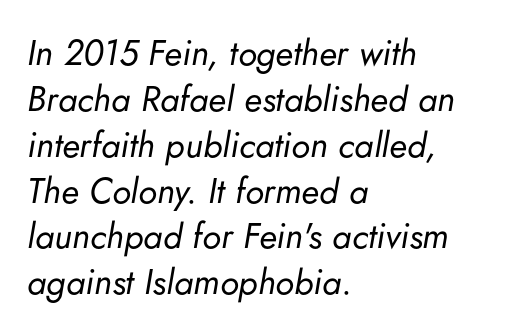
Slanted lettering throughout. Honestly, the row spacing looks completely unremarkable. Clear beneath every line of the passage. The letters look calm and open, with moderate or lighter stems.
